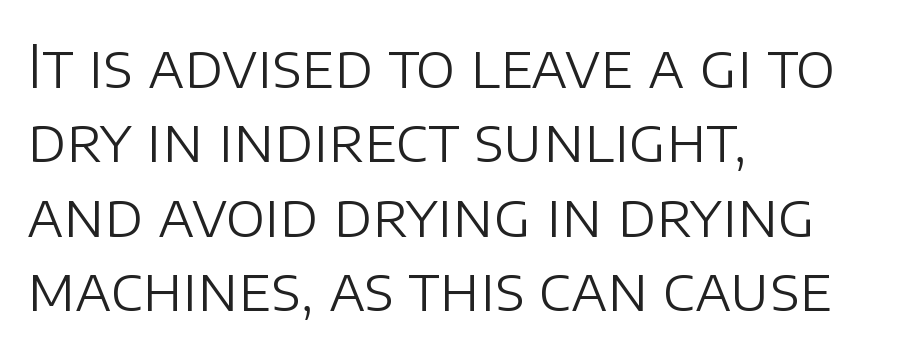
Each letter keeps its own natural width here, so spacing adapts to shape. Where is the straight margin? On the left. No extra ink here — the face is not bold. Honestly, the row spacing looks completely unremarkable. The letters stand upright; this is a roman face. Unlike a traditional serif, this face leaves its strokes unadorned.
